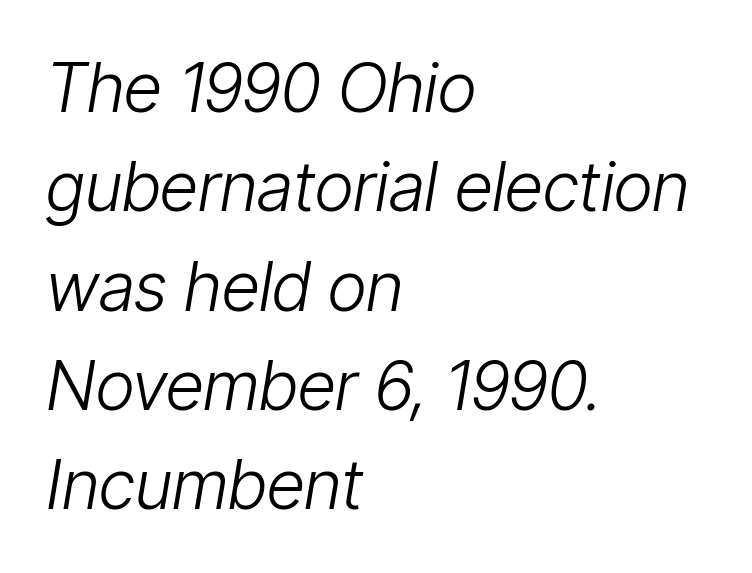
Q: Is the text bold? A: No.
Q: Is the text italic (slanted)? A: Yes, it leans right by about 9 degrees.
Q: Is the text underlined? A: No.
Q: How is the paragraph aligned? A: Left-aligned.
Q: Is the spacing between letters normal or unusually wide? A: Normal.
Q: Is the spacing between lines tight, normal or loose? A: Normal.
Q: Width (condensed, normal, or wide)? A: Condensed.
Q: Stroke contrast? A: Low.
Q: x-height? A: Medium.
Q: Monospaced? A: No.
